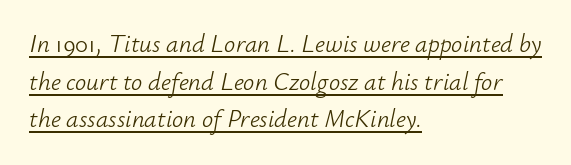
{"italic": "yes", "lean": "right", "slant_degrees": 12, "bold": "no", "underline": "yes", "align": "left", "line_spacing": "normal", "line_spacing_ratio": 1.51, "letter_spacing": "normal", "letter_spacing_em": 0.0, "glyph_px": 25}
